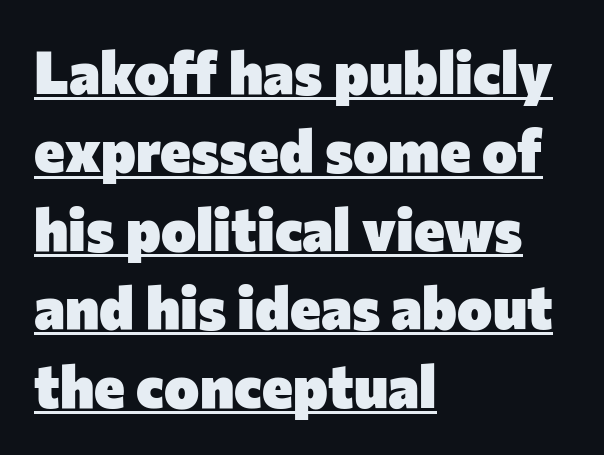
Varying glyph widths throughout — classic text-font behaviour. The characters look thick and weighty, a clear bold. One-word summary of the alignment: left. Notice how a bar underscores the lettering throughout. Tracking value appears to be zero — textbook default spacing.
